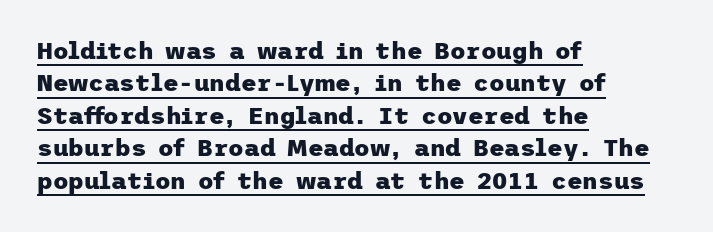
The sample has been set heavy, in full bold. This sample is left-justified, so line endings fall wherever the words run out. The gaps between neighbouring characters are ordinary and unremarkable. The face used here appears with an underline applied. This block has exactly the height ordinary leading produces.
